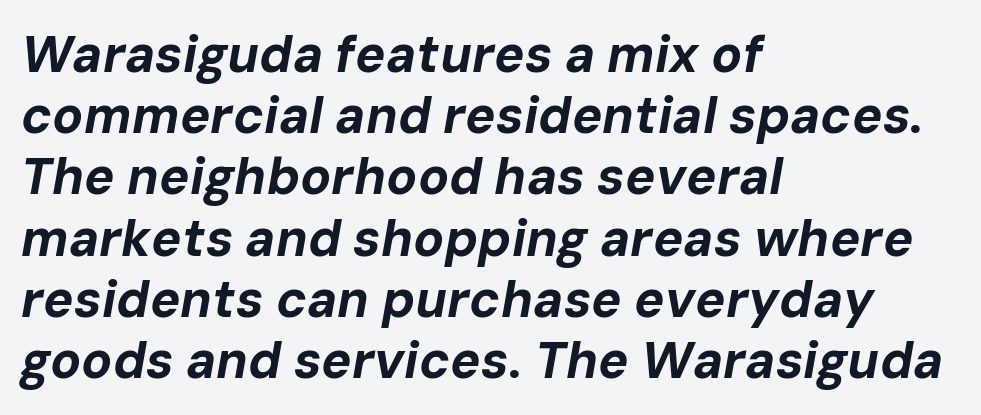
{"italic": "yes", "lean": "right", "slant_degrees": 10, "bold": "yes", "weight": "bold", "width": "normal", "stroke_contrast": "low", "x_height": "medium", "monospaced": "no", "underline": "no", "align": "left", "line_spacing_ratio": 1.2, "letter_spacing": "normal", "letter_spacing_em": 0.0, "glyph_px": 51}
